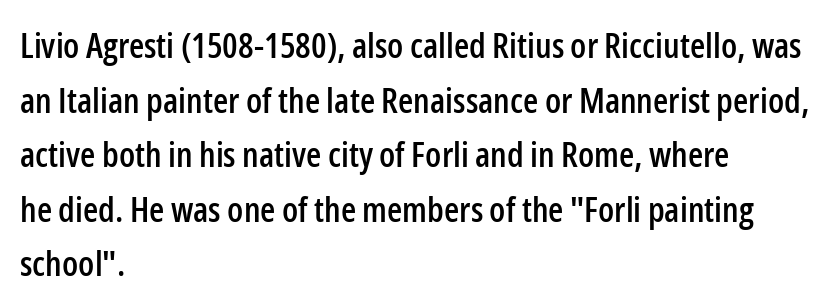
Spacing verdict: proportional, widths tailored to each character. Is there much room between lines? A standard amount, neither cramped nor airy. Line starts are locked; line ends wander. Descenders are the only things crossing below the line. It's the straight-up-and-down kind of type. Default kerning and tracking; the words read as compact shapes.
